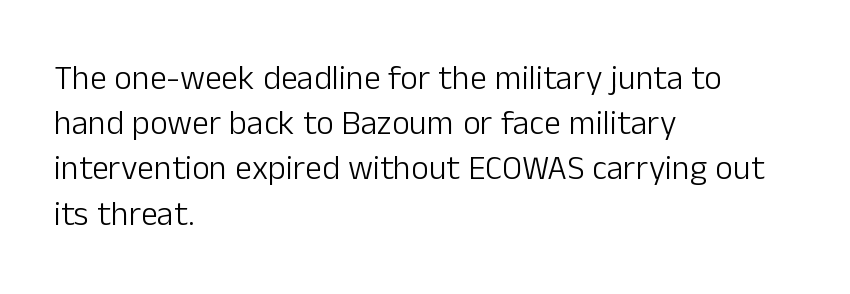
The image shows 34 px light sans-serif type, upright; set left-aligned, normal line spacing (1.33x), normal letter spacing, not underlined; low stroke contrast and a medium x-height.
